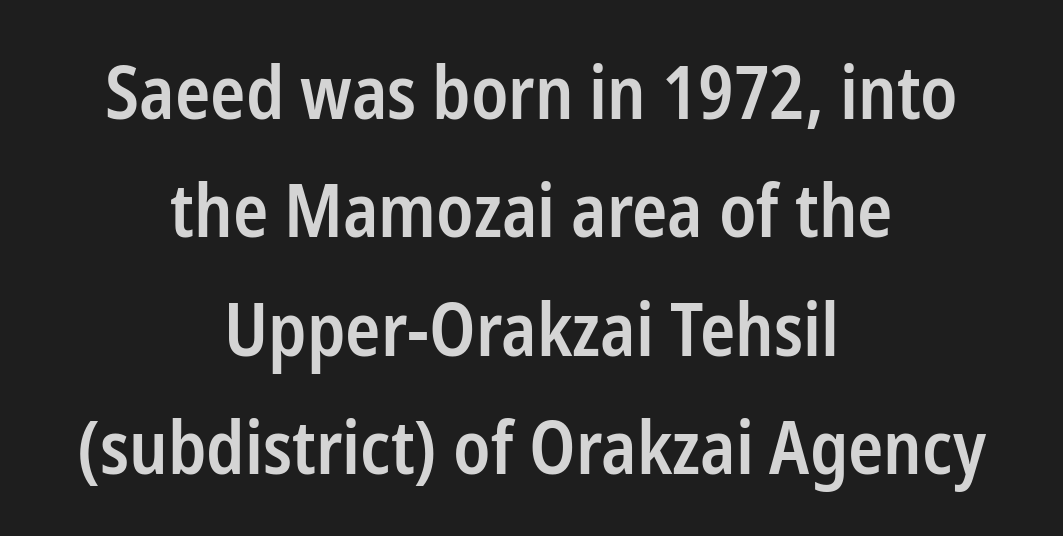
{"serif": "no", "italic": "no", "bold": "semi", "weight": "semibold", "width": "condensed", "stroke_contrast": "low", "x_height": "medium", "monospaced": "no", "underline": "no", "align": "center", "line_spacing": "normal", "line_spacing_ratio": 1.62, "letter_spacing": "normal", "letter_spacing_em": 0.0, "glyph_px": 73}
